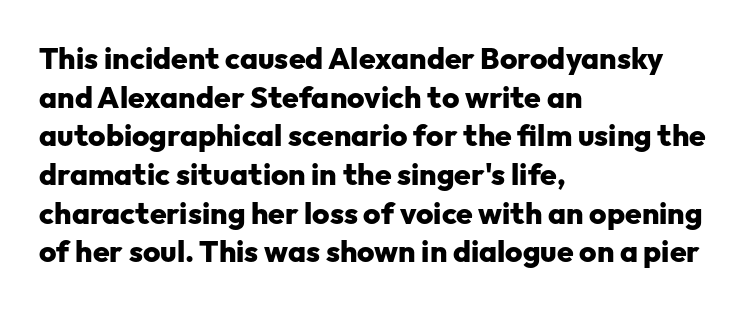
Q: Is the text bold? A: Yes.
Q: Is the text italic (slanted)? A: No, it is upright.
Q: Is the typeface a serif or a sans-serif typeface? A: Sans-serif.
Q: Is the text underlined? A: No.
Q: How is the paragraph aligned? A: Left-aligned.
Q: Is the spacing between letters normal or unusually wide? A: Normal.
Q: Is the spacing between lines tight, normal or loose? A: Normal.
Q: Width (condensed, normal, or wide)? A: Normal.
Q: Stroke contrast? A: Low.
Q: x-height? A: Medium.
Q: Monospaced? A: No.
